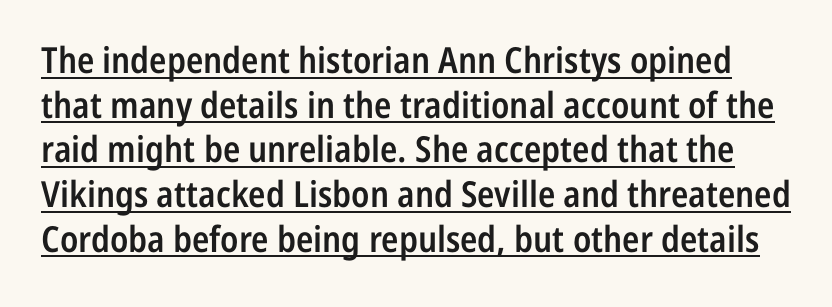
The image shows 36 px semibold, condensed sans-serif type, upright; set line spacing 1.24x, normal letter spacing, underlined; low stroke contrast and a medium x-height.
